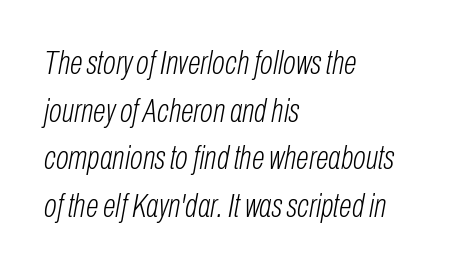
The image shows 34 px light, condensed type, italic (leaning right); set left-aligned, normal line spacing (1.4x), normal letter spacing, not underlined; low stroke contrast and a medium x-height.
